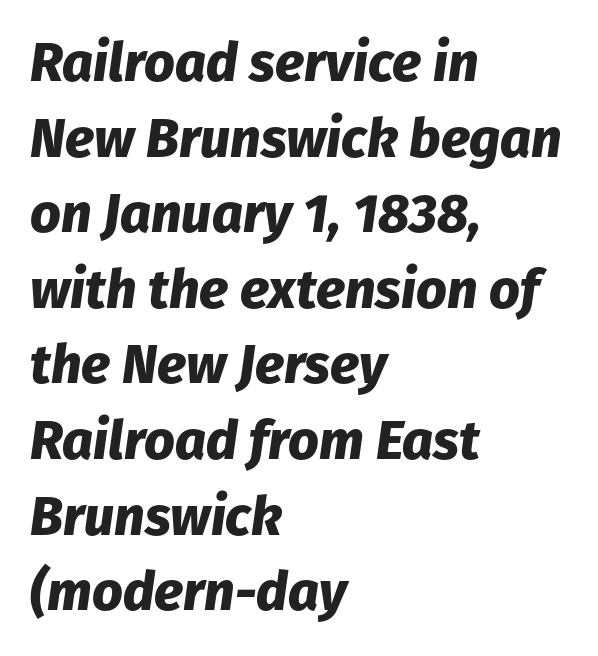
{"italic": "yes", "lean": "right", "slant_degrees": 8, "bold": "yes", "weight": "heavy", "width": "normal", "stroke_contrast": "low", "x_height": "medium", "monospaced": "no", "underline": "no", "align": "left", "line_spacing": "normal", "line_spacing_ratio": 1.4, "letter_spacing": "normal", "letter_spacing_em": 0.0, "glyph_px": 54}
